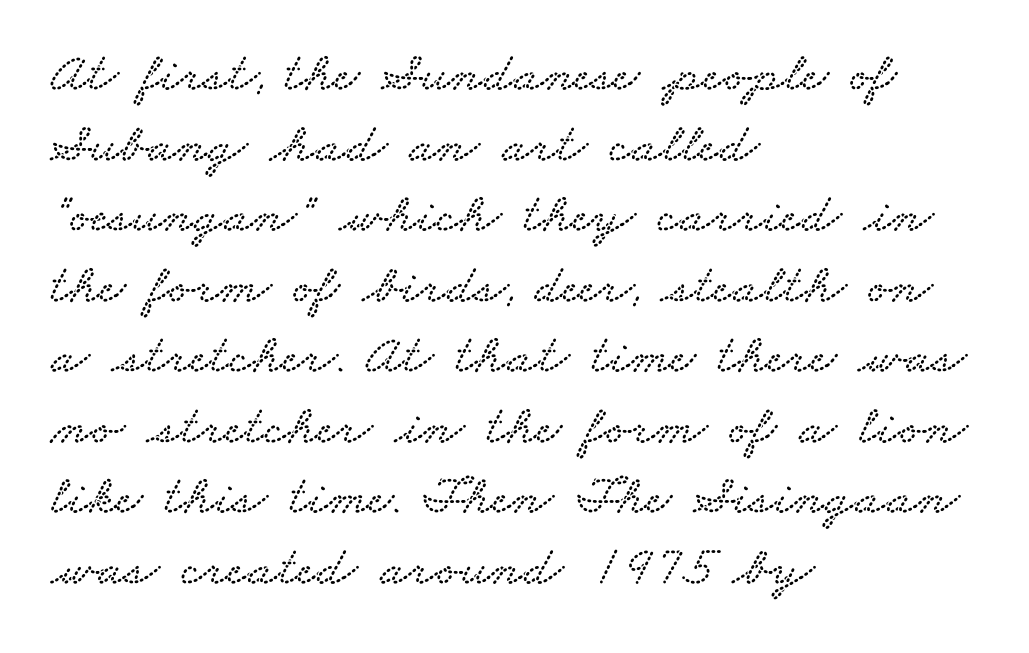
Q: Is the typeface a serif or a sans-serif typeface? A: Serif.
Q: Is the text underlined? A: No.
Q: How is the paragraph aligned? A: Left-aligned.
Q: Is the spacing between letters normal or unusually wide? A: Normal.
Q: Is the spacing between lines tight, normal or loose? A: Normal.
Q: Width (condensed, normal, or wide)? A: Wide.
Q: Stroke contrast? A: Low.
Q: x-height? A: Small.
Q: Monospaced? A: No.
